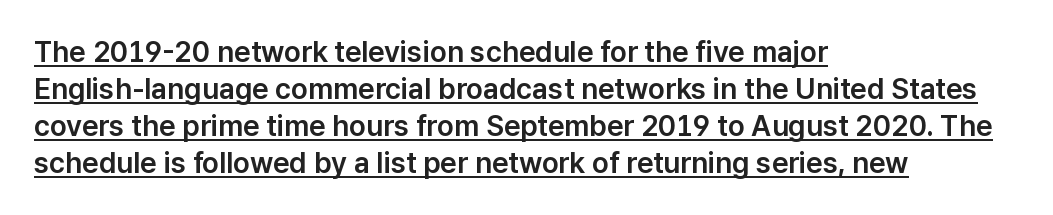
{"serif": "no", "italic": "no", "width": "normal", "stroke_contrast": "low", "x_height": "medium", "monospaced": "no", "underline": "yes", "align": "left", "line_spacing": "normal", "line_spacing_ratio": 1.28, "letter_spacing": "normal", "letter_spacing_em": 0.0, "glyph_px": 29}
